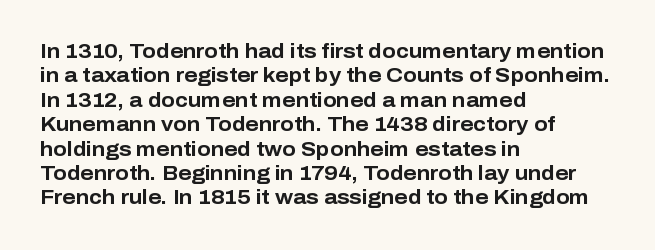
The image shows 20 px bold type, upright; set left-aligned, line spacing 1.22x, normal letter spacing, not underlined.
